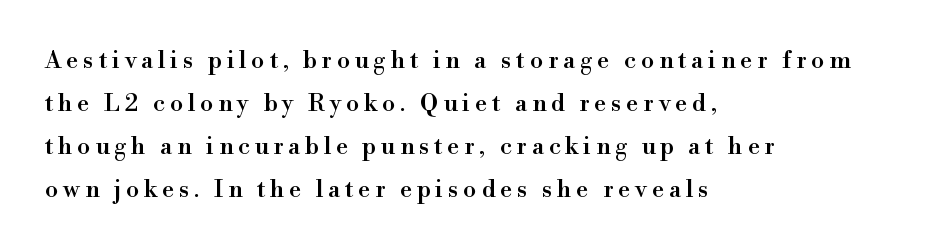
The lines are quadded left. This rendering widens character spacing well past its baseline value. A clean baseline with only descenders dipping below it. Nope, not italic — everything's standing straight.
